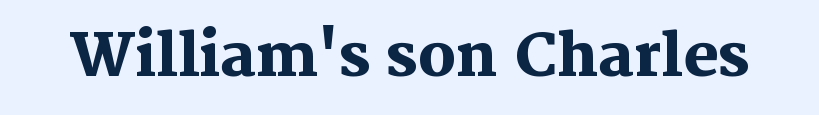
Little horizontal feet cap the strokes, marking this as serif type. This rendering leaves character spacing at its baseline value. Italic: no, the glyphs are upright roman. Strokes here are thick enough to call this a true bold.
